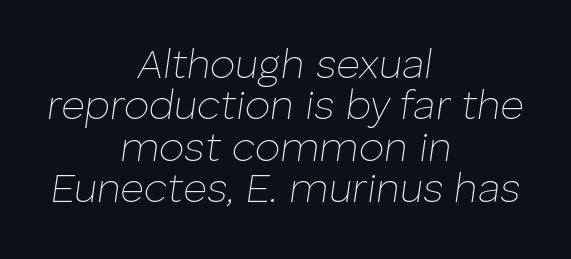
The image shows 41 px thin type, italic (leaning right); set centered, tight line spacing (1.01x), normal letter spacing, not underlined; low stroke contrast and a medium x-height.
